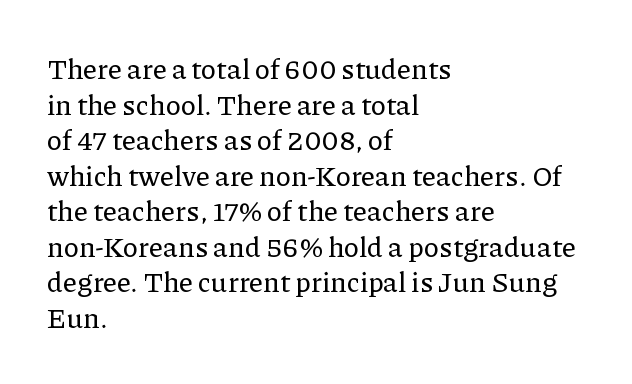
{"serif": "yes", "italic": "no", "width": "normal", "stroke_contrast": "low", "x_height": "medium", "monospaced": "no", "underline": "no", "align": "left", "line_spacing": "normal", "line_spacing_ratio": 1.27, "letter_spacing": "normal", "letter_spacing_em": 0.0, "glyph_px": 28}
